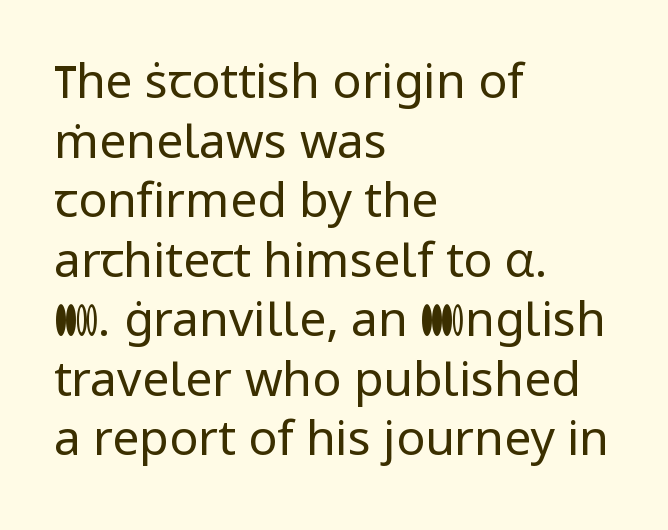
The image shows 48 px regular-weight sans-serif type, upright; set left-aligned, line spacing 1.24x, normal letter spacing, not underlined; low stroke contrast and a medium x-height.
